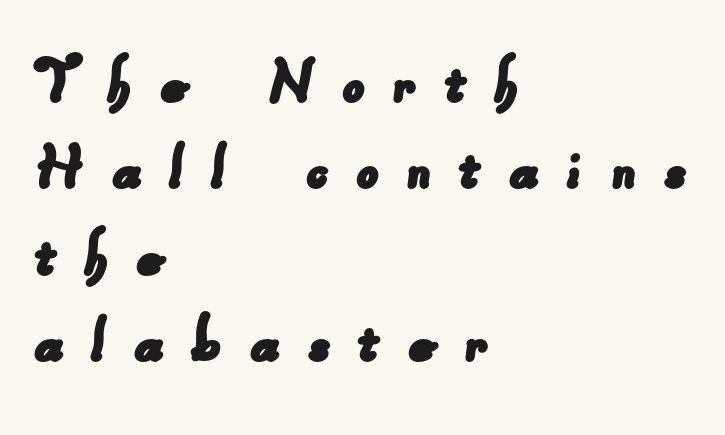
The image shows 72 px sans-serif type; set left-aligned, line spacing 1.2x, unusually wide letter spacing (+0.36 em), not underlined; low stroke contrast and a small x-height.
